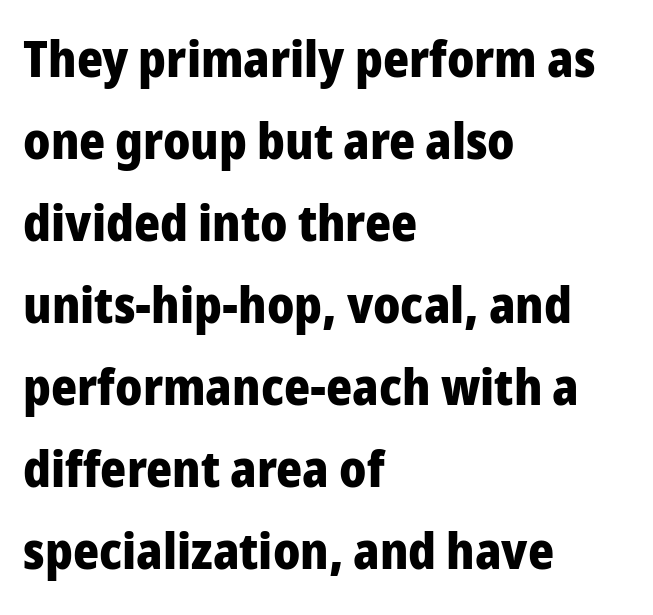
Q: Is the text bold? A: Yes.
Q: Is the text italic (slanted)? A: No, it is upright.
Q: Is the typeface a serif or a sans-serif typeface? A: Sans-serif.
Q: Is the text underlined? A: No.
Q: How is the paragraph aligned? A: Left-aligned.
Q: Is the spacing between letters normal or unusually wide? A: Normal.
Q: Is the spacing between lines tight, normal or loose? A: Normal.
Q: Width (condensed, normal, or wide)? A: Normal.
Q: Stroke contrast? A: Low.
Q: x-height? A: Medium.
Q: Monospaced? A: No.
